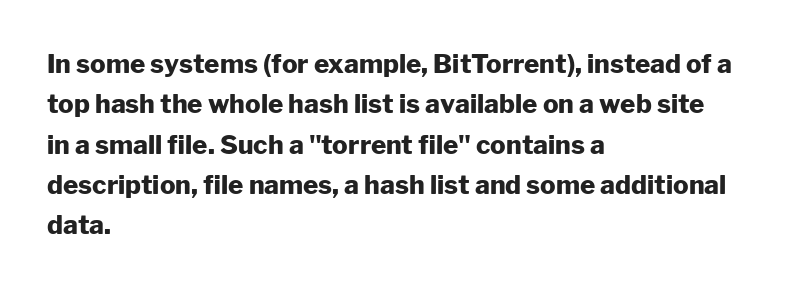
A classic flush-left, rag-right setting is used for this passage. Rows of type keep a routine distance in the vertical direction. Descenders are the only things crossing below the line. The strokes are fattened all the way to bold. Tracking value appears to be zero — textbook default spacing.
